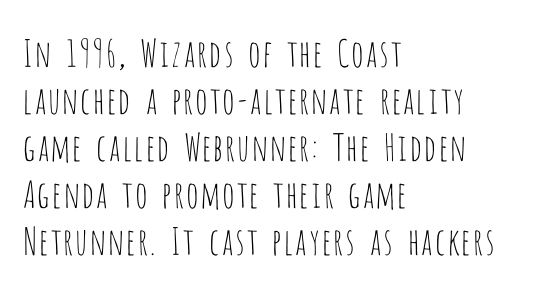
The image shows 37 px thin, condensed sans-serif type, upright; set left-aligned, normal line spacing (1.27x), normal letter spacing, not underlined; low stroke contrast and a large x-height.
